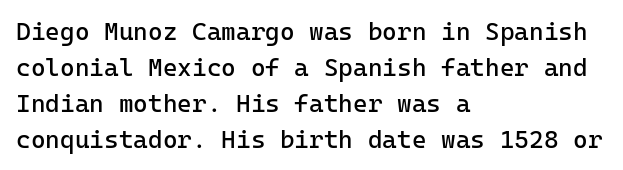
The image shows 25 px text type, upright; set left-aligned, normal line spacing (1.44x), normal letter spacing, not underlined.
